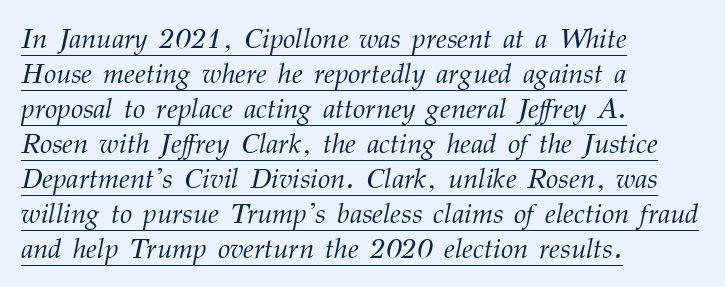
The image shows 28 px light serif type, italic (leaning right); set left-aligned, normal line spacing (1.25x), normal letter spacing, underlined; medium stroke contrast and a medium x-height.
